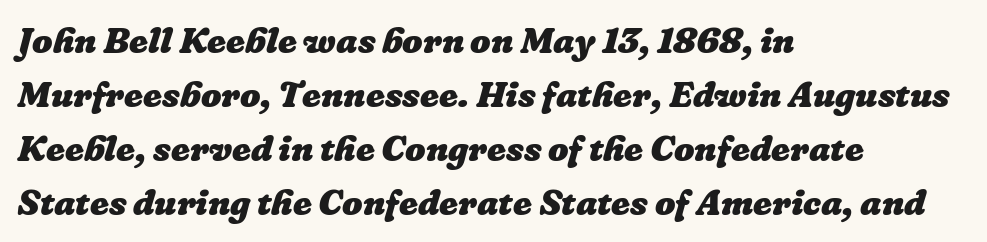
{"bold": "yes", "weight": "heavy", "width": "normal", "stroke_contrast": "low", "x_height": "medium", "monospaced": "no", "underline": "no", "align": "left", "line_spacing": "normal", "line_spacing_ratio": 1.5, "letter_spacing": "normal", "letter_spacing_em": 0.0, "glyph_px": 36}
